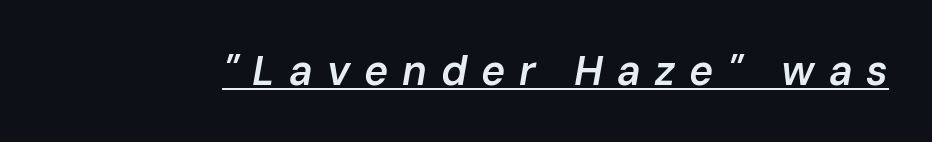
Q: Is the text bold? A: Semi-bold.
Q: Is the text italic (slanted)? A: Yes, it leans right by about 10 degrees.
Q: Is the text underlined? A: Yes.
Q: Is the spacing between letters normal or unusually wide? A: Unusually wide.
Q: Width (condensed, normal, or wide)? A: Normal.
Q: Stroke contrast? A: Low.
Q: x-height? A: Medium.
Q: Monospaced? A: No.
